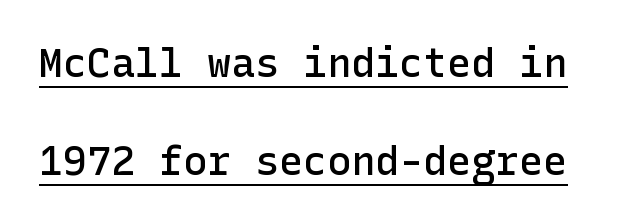
{"serif": "no", "italic": "no", "bold": "semi", "weight": "semibold", "width": "normal", "stroke_contrast": "low", "x_height": "medium", "underline": "yes", "line_spacing": "loose", "line_spacing_ratio": 2.44, "letter_spacing": "normal", "letter_spacing_em": 0.0, "glyph_px": 40}
